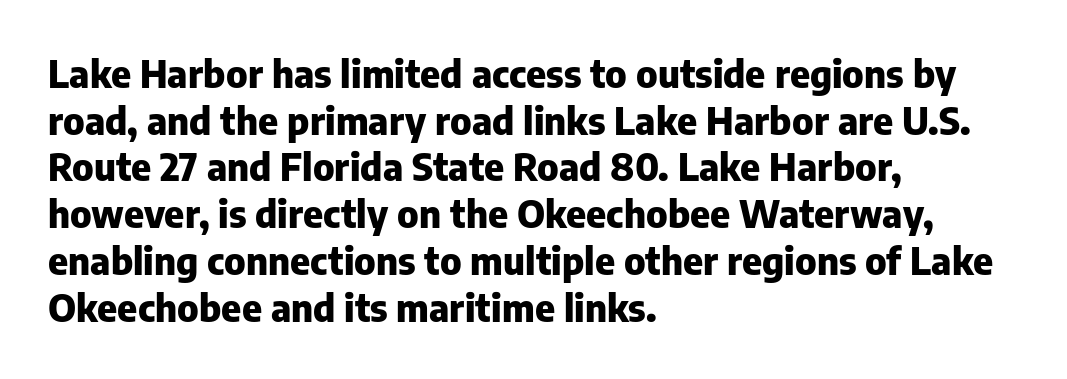
The image shows 38 px heavy sans-serif type, upright; set left-aligned, line spacing 1.23x, normal letter spacing, not underlined; low stroke contrast and a medium x-height.
